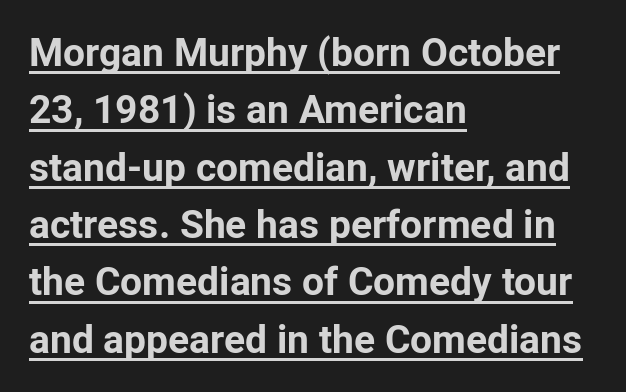
The image shows 39 px bold sans-serif type, upright; set left-aligned, normal line spacing (1.47x), normal letter spacing, underlined; low stroke contrast and a medium x-height.
